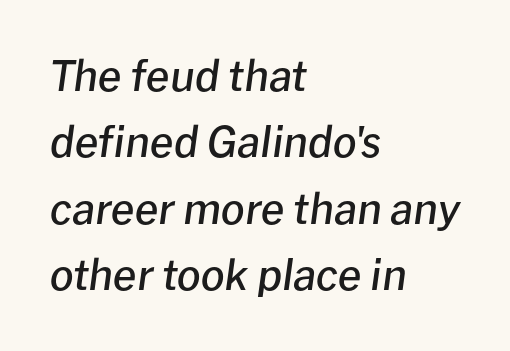
Compared with an ordinary text face, these strokes are moderately heavier — a semibold. The passage is arranged the way most books set body copy — flush left. Successive baselines arrive at the customary interval. Here the glyphs are tracked normally, forming tight word shapes. The string is rendered with underlining switched off. A typesetter would call this proportional, since set widths differ per character.
